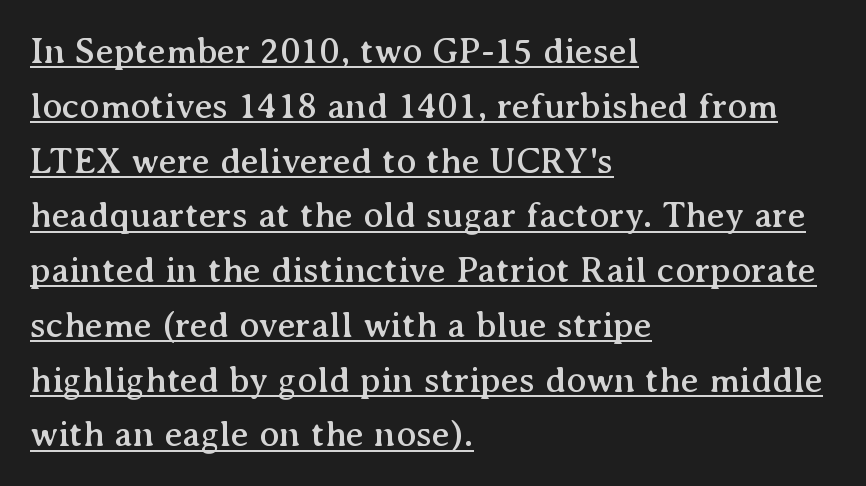
Somebody hit Ctrl+U on this one — the words are underlined. Proportional: the letters do not fall into vertical columns. Honestly, the letter spacing is just normal — you wouldn't notice it. Horizontally, the lines are justified to the leading edge only.
